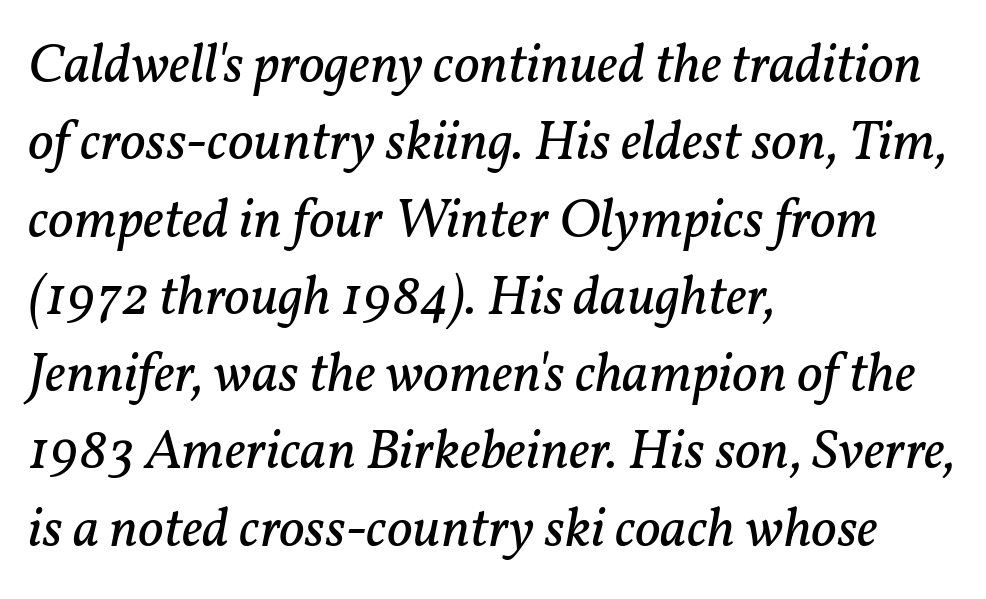
The image shows 56 px regular-weight serif type, italic (leaning right); set left-aligned, normal line spacing (1.38x), normal letter spacing, not underlined; low stroke contrast and a medium x-height.
